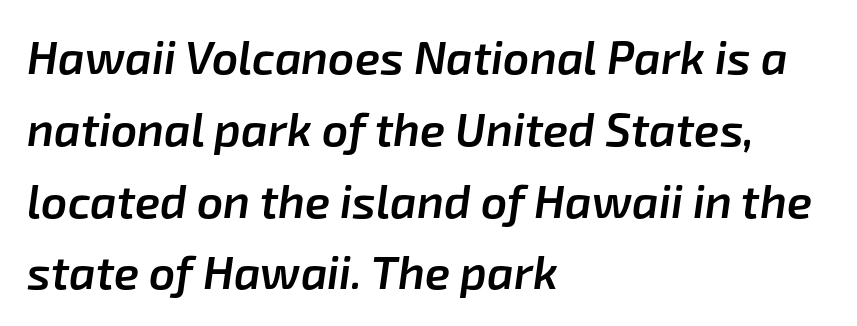
{"italic": "yes", "lean": "right", "slant_degrees": 8, "bold": "semi", "weight": "semibold", "width": "normal", "stroke_contrast": "low", "x_height": "medium", "monospaced": "no", "underline": "no", "align": "left", "line_spacing": "normal", "line_spacing_ratio": 1.56, "letter_spacing": "normal", "letter_spacing_em": 0.0, "glyph_px": 46}
